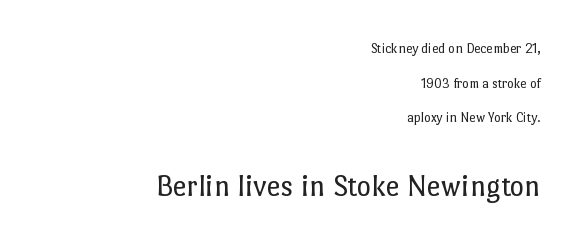
Horizontally, the lines are justified to the trailing edge only. Here the glyphs are tracked normally, forming tight word shapes. The lettering holds an erect, upright posture throughout. The designer gave the closing block more size than the opening block.
